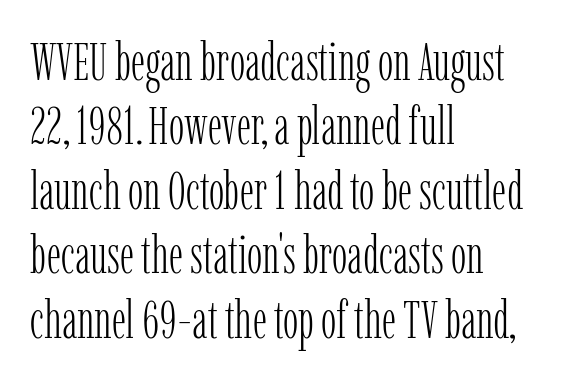
The image shows 52 px light, condensed serif type, upright; set left-aligned, line spacing 1.24x, normal letter spacing, not underlined; low stroke contrast and a medium x-height.
